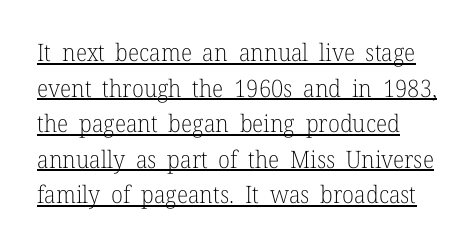
Q: Is the text bold? A: No.
Q: Is the text italic (slanted)? A: No, it is upright.
Q: Is the text underlined? A: Yes.
Q: Is the spacing between letters normal or unusually wide? A: Normal.
Q: Is the spacing between lines tight, normal or loose? A: Normal.
